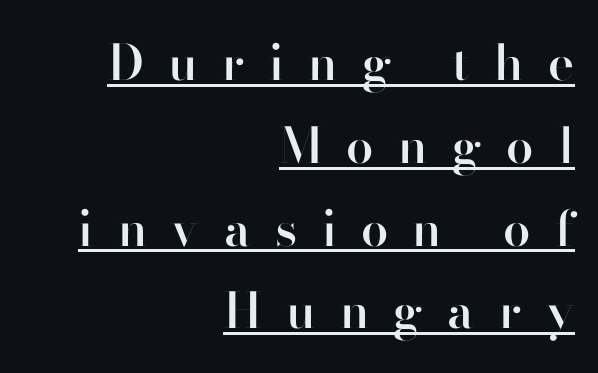
The image shows 49 px semibold sans-serif type, upright; set right-aligned, normal line spacing (1.69x), unusually wide letter spacing (+0.5 em), underlined; high stroke contrast and a small x-height.
